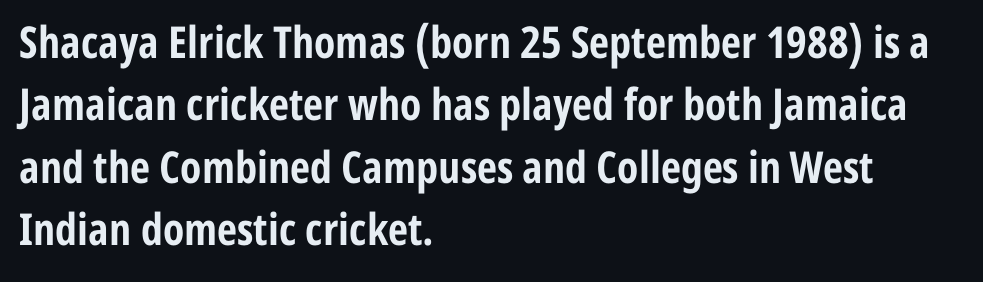
{"serif": "no", "italic": "no", "bold": "yes", "weight": "bold", "width": "condensed", "stroke_contrast": "low", "x_height": "medium", "monospaced": "no", "underline": "no", "align": "left", "line_spacing": "normal", "line_spacing_ratio": 1.42, "letter_spacing": "normal", "letter_spacing_em": 0.0, "glyph_px": 44}
